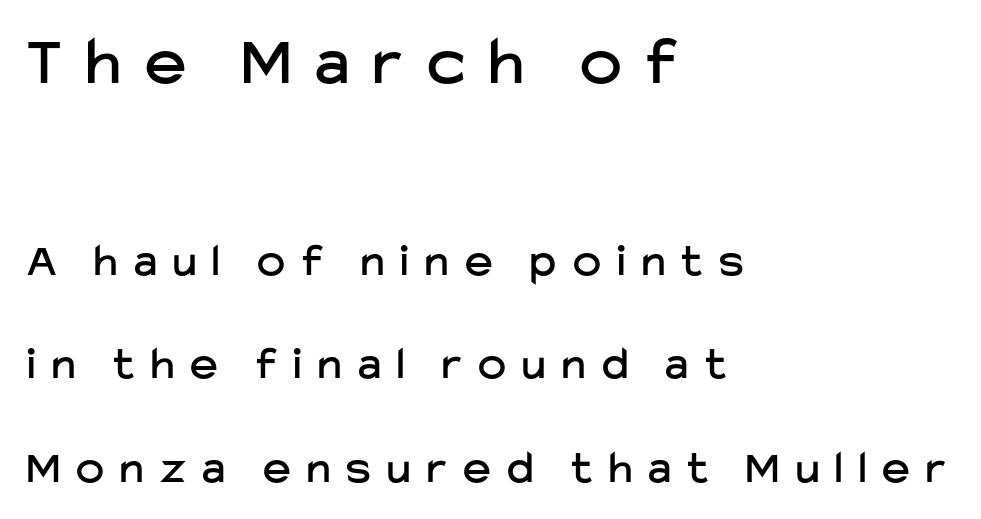
This sample is left-justified, so line endings fall wherever the words run out. Looks like regular typesetting: each glyph gets only the width it needs. Large over small — that's the arrangement of the two blocks here. Every character sits straight up, as roman type does. Serif or sans? Sans — the stroke terminals are bare.
